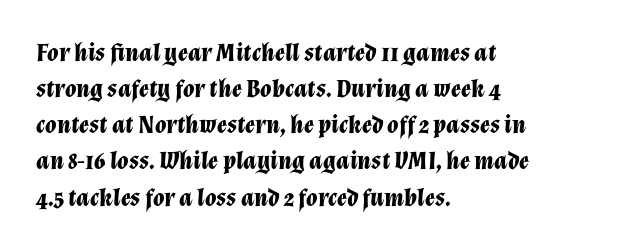
The zone under the glyphs is completely vacant. The line-height multiplier appears to be the usual default. Here the glyphs are tracked normally, forming tight word shapes. Which margin do the lines hug? The left one — the right edge is uneven. Heavy, bold letterforms.
